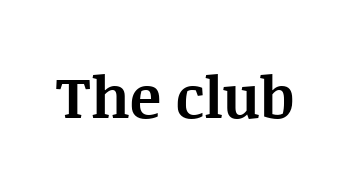
Q: Is the text bold? A: Yes.
Q: Is the text italic (slanted)? A: No, it is upright.
Q: Is the typeface a serif or a sans-serif typeface? A: Serif.
Q: Is the text underlined? A: No.
Q: Is the spacing between letters normal or unusually wide? A: Normal.
Q: Width (condensed, normal, or wide)? A: Normal.
Q: Stroke contrast? A: Medium.
Q: x-height? A: Large.
Q: Monospaced? A: No.
